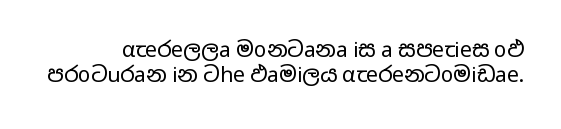
Q: Is the text bold? A: No.
Q: Is the text italic (slanted)? A: No, it is upright.
Q: Is the text underlined? A: No.
Q: Is the spacing between letters normal or unusually wide? A: Normal.
